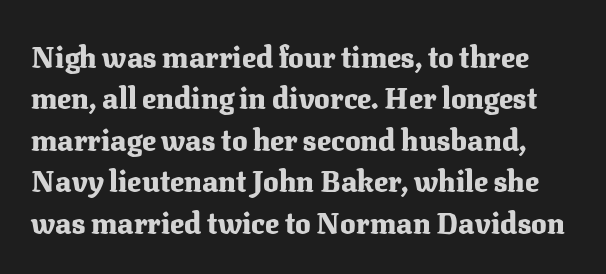
Thick stems and heavy bowls — unmistakably bold. You can tell from the footed stems that serif type was used. A normal amount of white space separates one row of letters from the next. The words here are not underlined.
